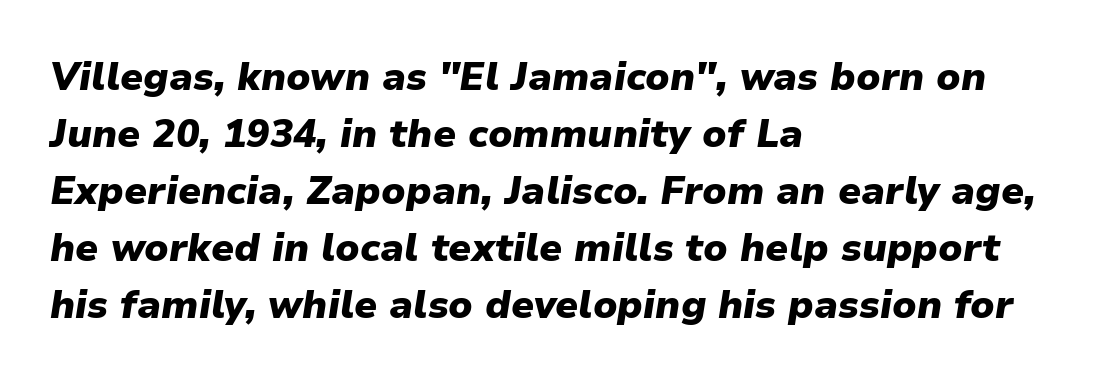
{"italic": "yes", "lean": "right", "slant_degrees": 9, "bold": "yes", "weight": "heavy", "width": "normal", "stroke_contrast": "low", "x_height": "medium", "monospaced": "no", "underline": "no", "align": "left", "line_spacing": "normal", "line_spacing_ratio": 1.46, "letter_spacing": "normal", "letter_spacing_em": 0.0, "glyph_px": 39}
